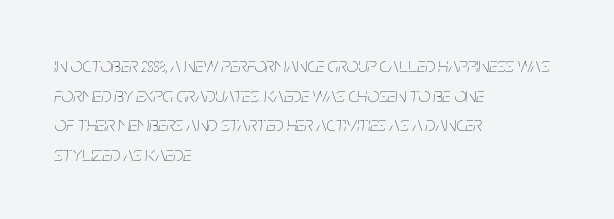
Q: Is the text bold? A: No.
Q: Is the text italic (slanted)? A: Yes, it leans right by about 5 degrees.
Q: Is the text underlined? A: No.
Q: How is the paragraph aligned? A: Left-aligned.
Q: Is the spacing between letters normal or unusually wide? A: Normal.
Q: Is the spacing between lines tight, normal or loose? A: Normal.
